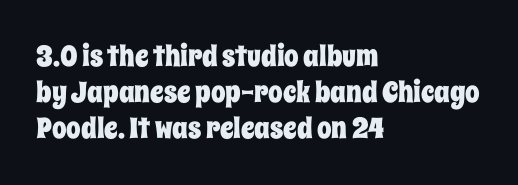
Horizontal alignment here is leftward, the default for most running prose. The line texture is even and compact thanks to regular tracking. Note the varied advance widths — an 'i' is clearly narrower than an 'm'. Descenders hang freely into open space. The font's upright variant was chosen for this text.
